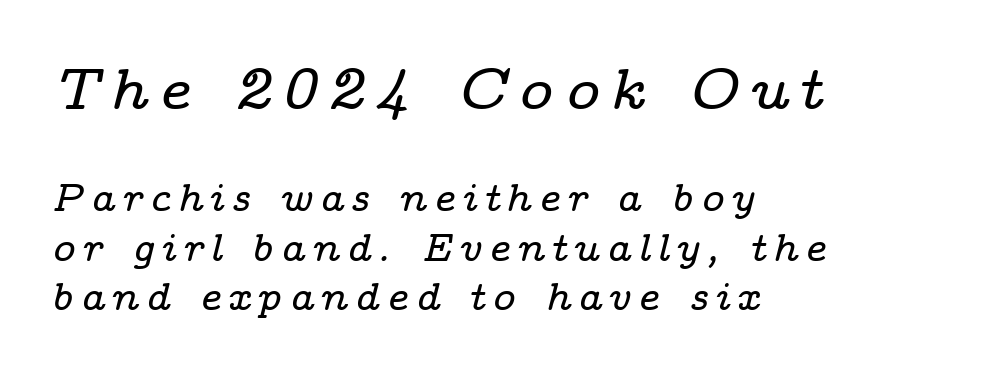
Each new line begins a customary step beneath the previous one. A serif font was chosen for this passage. Underline: absent. This sample has the flowing, uneven cadence of proportional lettering.
